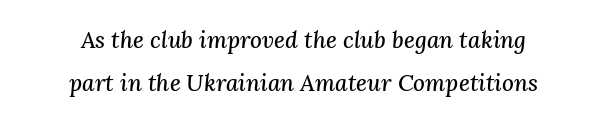
Would a proofreader flag this as italicized? Yes. The passage shown is not underscored anywhere. Caption: standard tracking, unaltered. Teacher's note: observe the equal gaps on both sides — that is centered alignment.
